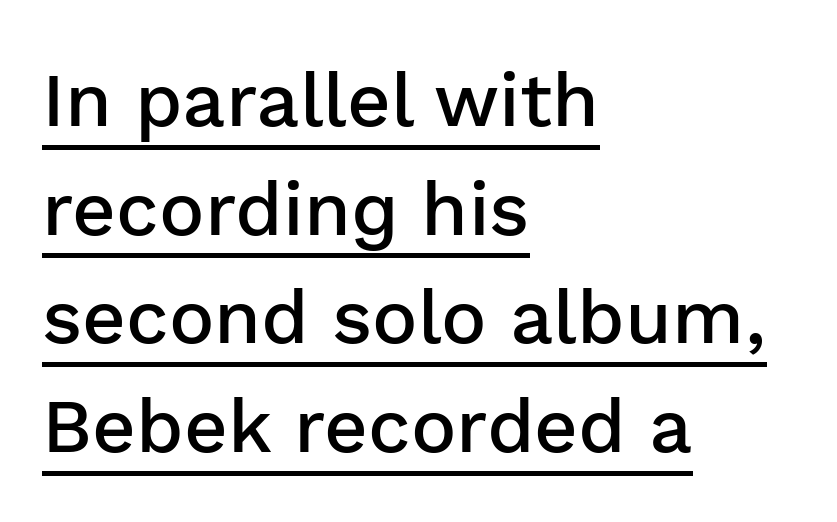
The image shows 76 px semibold sans-serif type, upright; set left-aligned, normal line spacing (1.43x), normal letter spacing, underlined; low stroke contrast and a medium x-height.
